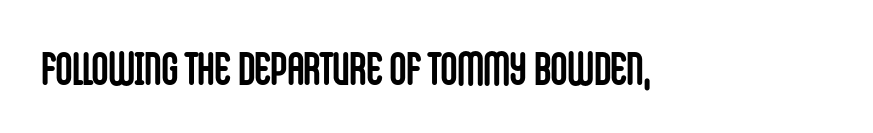
Q: Is the text bold? A: Yes.
Q: Is the text italic (slanted)? A: No, it is upright.
Q: Is the typeface a serif or a sans-serif typeface? A: Sans-serif.
Q: Is the text underlined? A: No.
Q: Is the spacing between letters normal or unusually wide? A: Normal.
Q: Width (condensed, normal, or wide)? A: Condensed.
Q: Stroke contrast? A: Low.
Q: x-height? A: Large.
Q: Monospaced? A: No.
